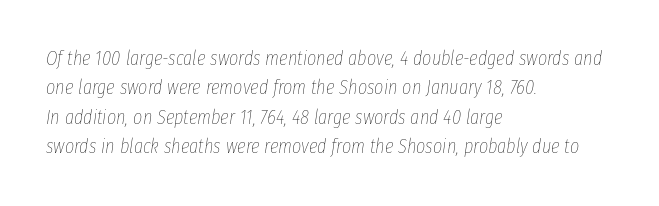
Q: Is the text bold? A: No.
Q: Is the text italic (slanted)? A: Yes, it leans right by about 8 degrees.
Q: Is the text underlined? A: No.
Q: How is the paragraph aligned? A: Left-aligned.
Q: Is the spacing between letters normal or unusually wide? A: Normal.
Q: Is the spacing between lines tight, normal or loose? A: Normal.
